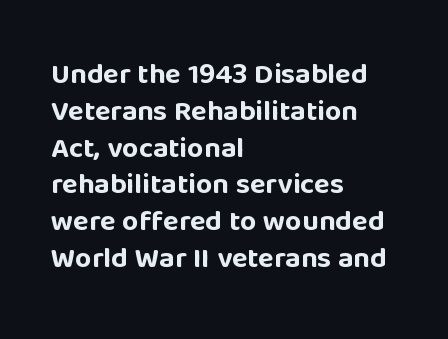
The image shows 29 px bold sans-serif type, upright; set left-aligned, normal line spacing (1.27x), normal letter spacing, not underlined; low stroke contrast and a large x-height.
